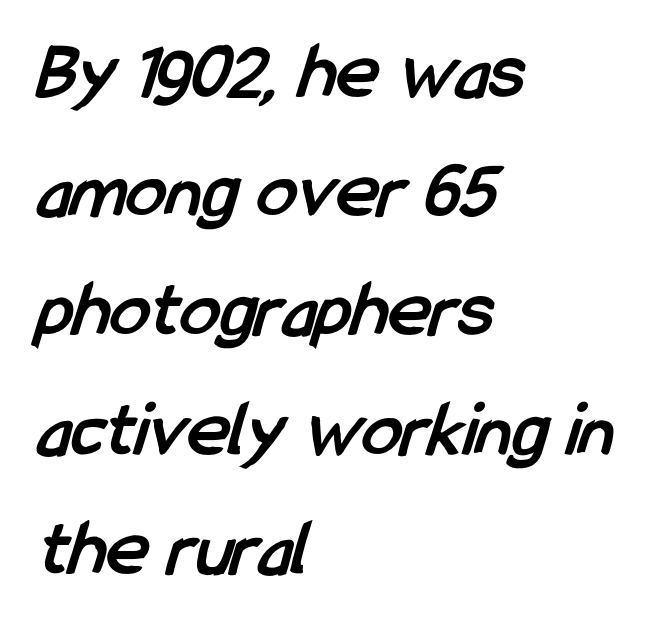
Q: Is the text bold? A: Yes.
Q: Is the typeface a serif or a sans-serif typeface? A: Sans-serif.
Q: Is the text underlined? A: No.
Q: How is the paragraph aligned? A: Left-aligned.
Q: Is the spacing between letters normal or unusually wide? A: Normal.
Q: Is the spacing between lines tight, normal or loose? A: Normal.
Q: Width (condensed, normal, or wide)? A: Condensed.
Q: Stroke contrast? A: Low.
Q: x-height? A: Medium.
Q: Monospaced? A: No.
